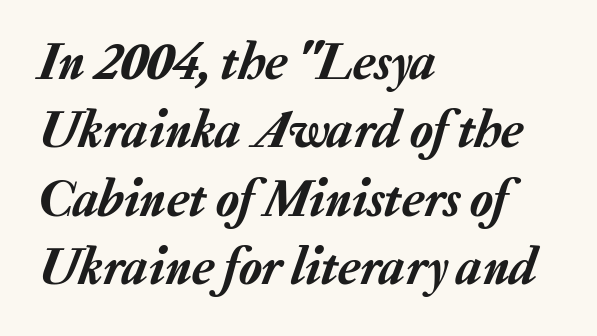
Q: Is the text italic (slanted)? A: Yes, it leans right by about 20 degrees.
Q: Is the text underlined? A: No.
Q: How is the paragraph aligned? A: Left-aligned.
Q: Is the spacing between letters normal or unusually wide? A: Normal.
Q: Is the spacing between lines tight, normal or loose? A: Normal.
Q: Width (condensed, normal, or wide)? A: Normal.
Q: Stroke contrast? A: Low.
Q: x-height? A: Medium.
Q: Monospaced? A: No.
